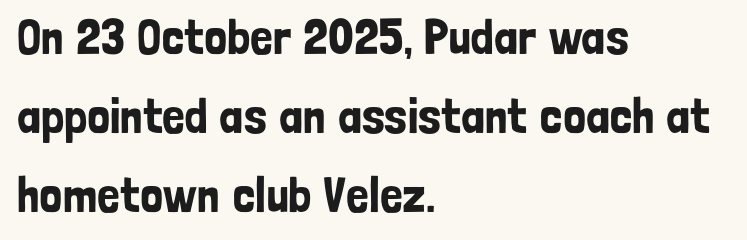
The image shows 50 px condensed sans-serif type, upright; set left-aligned, normal line spacing (1.58x), normal letter spacing, not underlined; low stroke contrast and a medium x-height.
